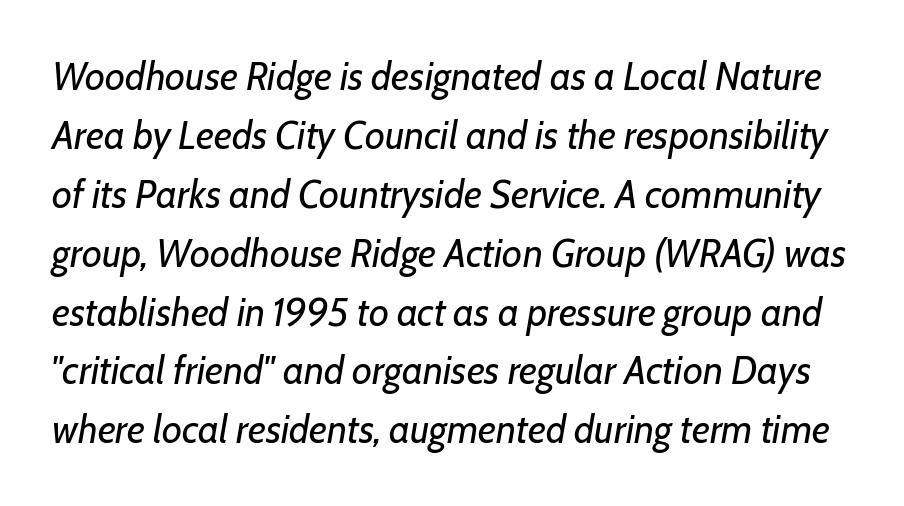
The image shows 39 px regular-weight type, italic (leaning right); set normal line spacing (1.51x), normal letter spacing, not underlined; low stroke contrast and a medium x-height.
